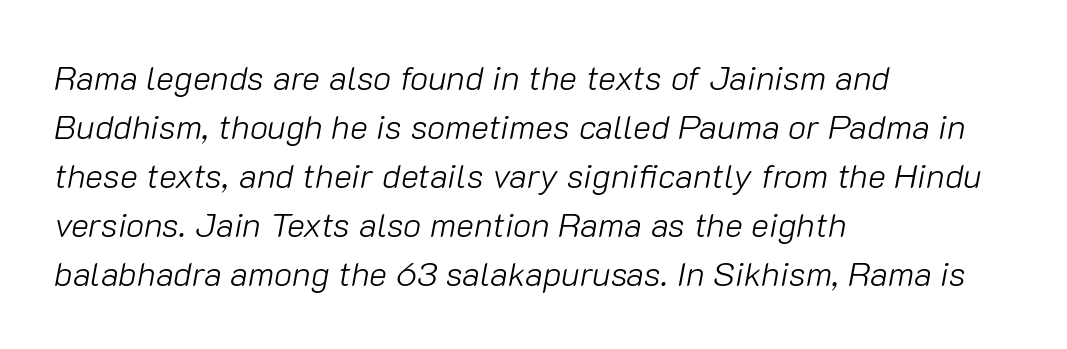
Q: Is the text bold? A: No.
Q: Is the text italic (slanted)? A: Yes, it leans right by about 10 degrees.
Q: Is the text underlined? A: No.
Q: How is the paragraph aligned? A: Left-aligned.
Q: Is the spacing between letters normal or unusually wide? A: Normal.
Q: Is the spacing between lines tight, normal or loose? A: Normal.
Q: Width (condensed, normal, or wide)? A: Normal.
Q: Stroke contrast? A: Low.
Q: x-height? A: Medium.
Q: Monospaced? A: No.
